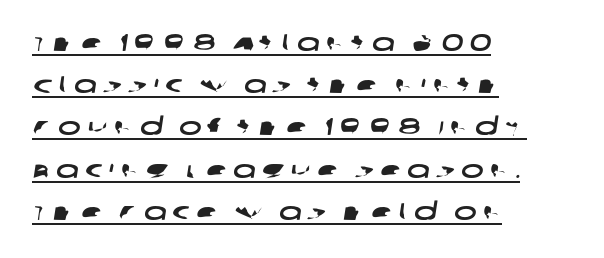
The image shows 24 px text type; set left-aligned, line spacing 1.76x, unusually wide letter spacing (+0.26 em), underlined.
